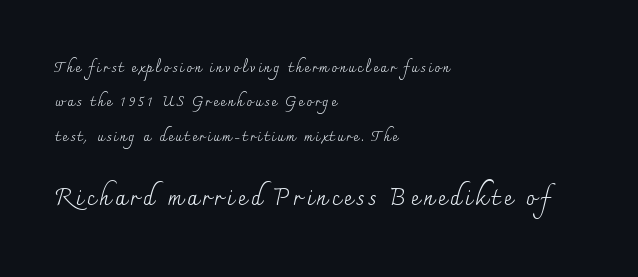
{"bold": "no", "underline": "no", "align": "left", "line_spacing": "loose", "line_spacing_ratio": 2.46, "larger_block": "second", "size_ratio": 1.64, "glyph_px": 23}
